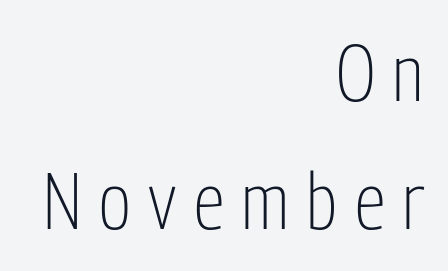
Q: Is the text bold? A: No.
Q: Is the text italic (slanted)? A: No, it is upright.
Q: Is the typeface a serif or a sans-serif typeface? A: Sans-serif.
Q: Is the text underlined? A: No.
Q: How is the paragraph aligned? A: Right-aligned.
Q: Is the spacing between letters normal or unusually wide? A: Unusually wide.
Q: Is the spacing between lines tight, normal or loose? A: Normal.
Q: Width (condensed, normal, or wide)? A: Condensed.
Q: Stroke contrast? A: Low.
Q: x-height? A: Medium.
Q: Monospaced? A: No.
